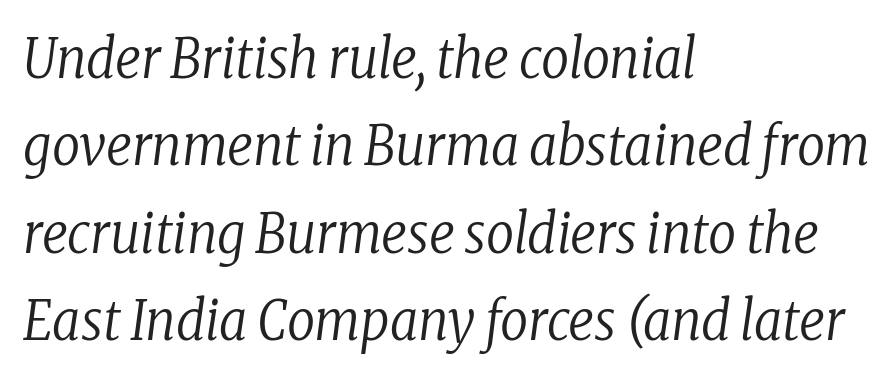
Spacing verdict: proportional, widths tailored to each character. The baseline area is clear. Observe the serifs anchoring each vertical stroke in this sample. The face used here is rendered with its standard letterfit. Left-aligned paragraph, ragged on the right. Looking at the ascenders, they clearly lean.
